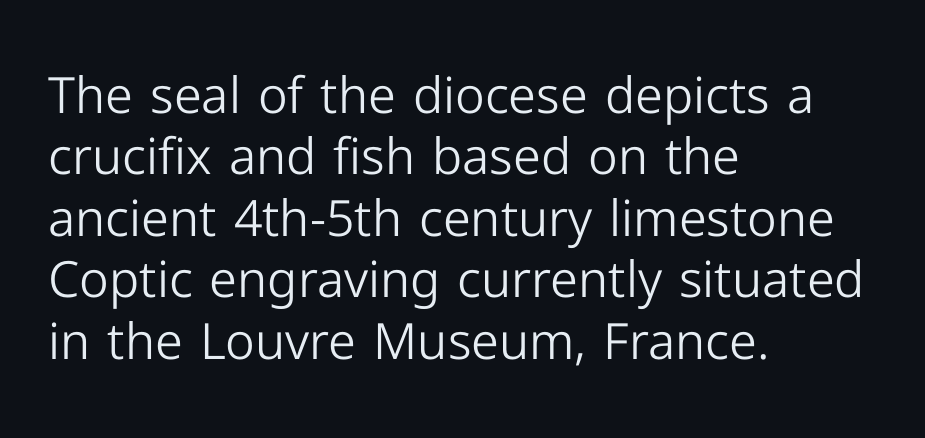
Each letter keeps its own natural width here, so spacing adapts to shape. Lines of text with bare space underneath. Every character sits straight up, as roman type does. The text block is weighted toward the left margin, trailing off unevenly rightward. Is the type heavy? It reads as light-to-regular instead.
